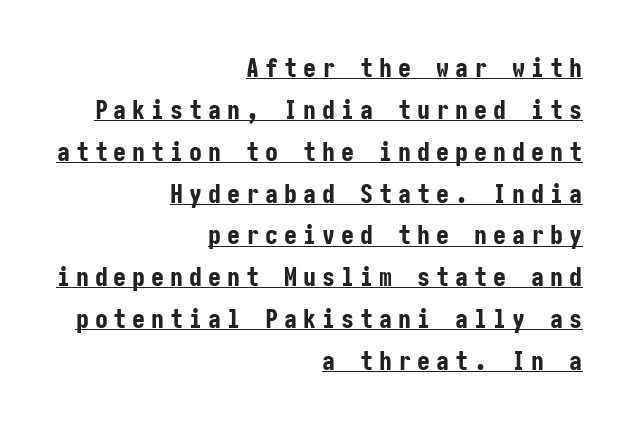
{"italic": "no", "bold": "yes", "underline": "yes", "align": "right", "line_spacing": "normal", "line_spacing_ratio": 1.61, "letter_spacing": "wide", "letter_spacing_em": 0.23, "glyph_px": 26}
